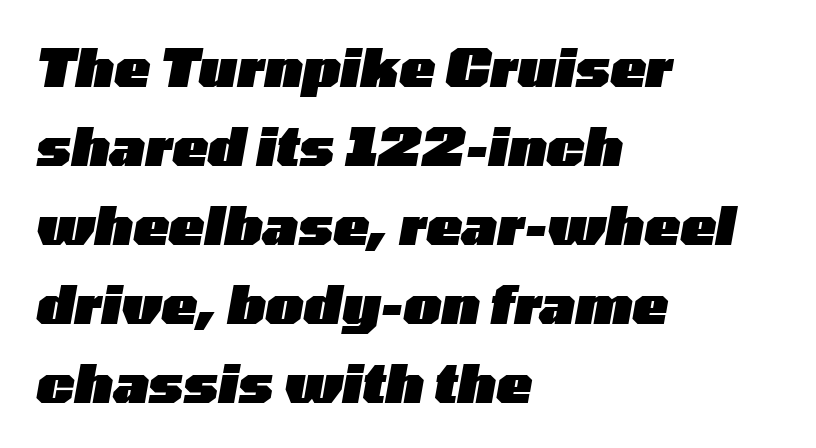
The image shows 53 px heavy, wide type, italic (leaning right); set left-aligned, normal line spacing (1.49x), normal letter spacing, not underlined; low stroke contrast and a medium x-height.
